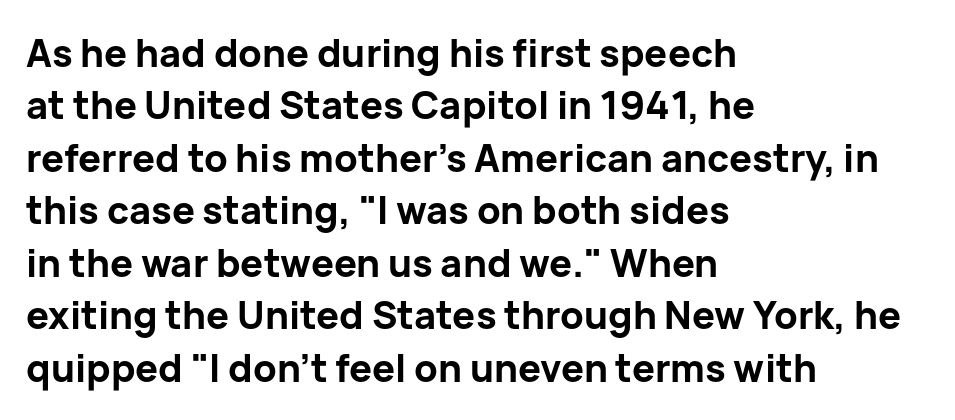
This is roman type, the default non-slanted kind. The foot of each line stays bare and open. Character widths vary here, with narrow letters taking less room than wide ones. Successive baselines arrive at the customary interval. These lines keep a tight, regular rhythm from letter to letter.
